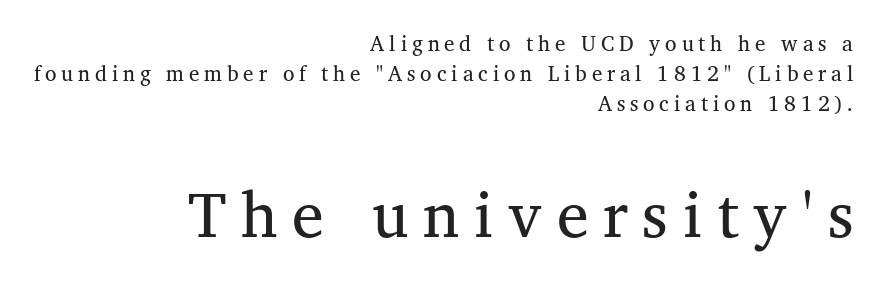
Q: Is the text bold? A: No.
Q: Is the text italic (slanted)? A: No, it is upright.
Q: Is the typeface a serif or a sans-serif typeface? A: Serif.
Q: Is the text underlined? A: No.
Q: How is the paragraph aligned? A: Right-aligned.
Q: Is the spacing between letters normal or unusually wide? A: Unusually wide.
Q: Is the spacing between lines tight, normal or loose? A: Normal.
Q: Which block of text is set in a larger size, the first (top) or the second (bottom)? A: The second (bottom) one.
Q: Width (condensed, normal, or wide)? A: Normal.
Q: Stroke contrast? A: Medium.
Q: x-height? A: Medium.
Q: Monospaced? A: No.
